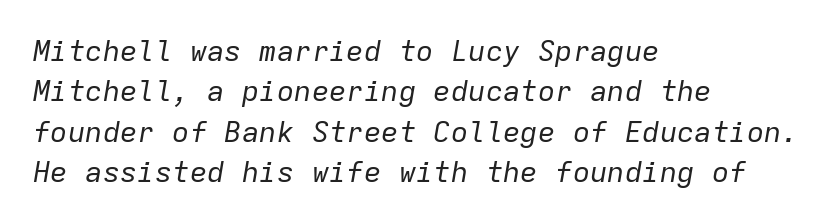
{"italic": "yes", "lean": "right", "slant_degrees": 9, "bold": "no", "weight": "regular", "width": "normal", "stroke_contrast": "low", "x_height": "medium", "monospaced": "yes", "underline": "no", "align": "left", "line_spacing": "normal", "line_spacing_ratio": 1.39, "letter_spacing": "normal", "letter_spacing_em": 0.0, "glyph_px": 29}
